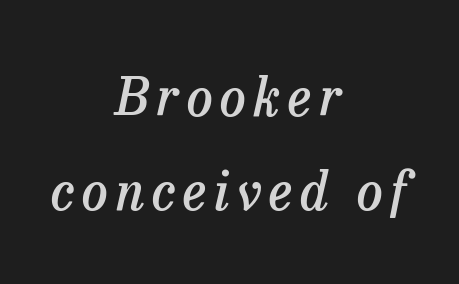
The image shows 52 px semibold serif type, italic (leaning right); set centered, line spacing 1.8x, not underlined; low stroke contrast and a medium x-height.
